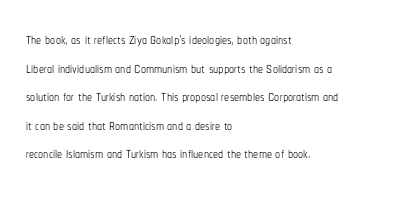
Q: Is the text bold? A: No.
Q: Is the text italic (slanted)? A: No, it is upright.
Q: Is the text underlined? A: No.
Q: How is the paragraph aligned? A: Left-aligned.
Q: Is the spacing between letters normal or unusually wide? A: Normal.
Q: Is the spacing between lines tight, normal or loose? A: Normal.
